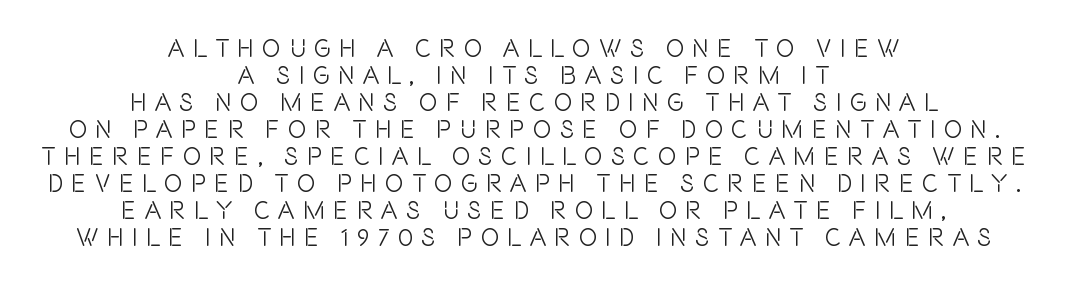
{"italic": "no", "bold": "no", "underline": "no", "align": "center", "line_spacing": "tight", "line_spacing_ratio": 1.08, "letter_spacing": "wide", "letter_spacing_em": 0.33, "glyph_px": 25}
